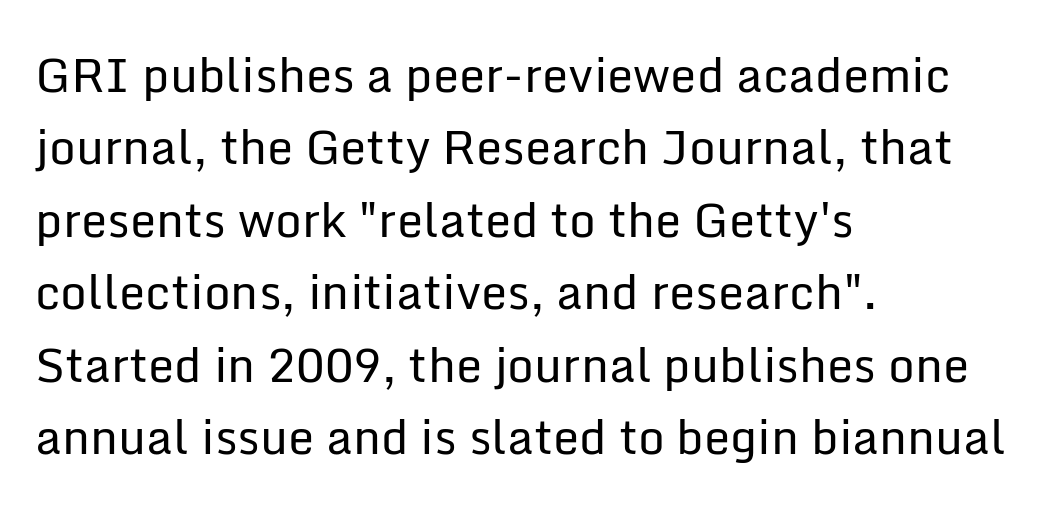
Q: Is the text bold? A: No.
Q: Is the text italic (slanted)? A: No, it is upright.
Q: Is the typeface a serif or a sans-serif typeface? A: Sans-serif.
Q: Is the text underlined? A: No.
Q: How is the paragraph aligned? A: Left-aligned.
Q: Is the spacing between letters normal or unusually wide? A: Normal.
Q: Is the spacing between lines tight, normal or loose? A: Normal.
Q: Width (condensed, normal, or wide)? A: Normal.
Q: Stroke contrast? A: Low.
Q: x-height? A: Medium.
Q: Monospaced? A: No.
